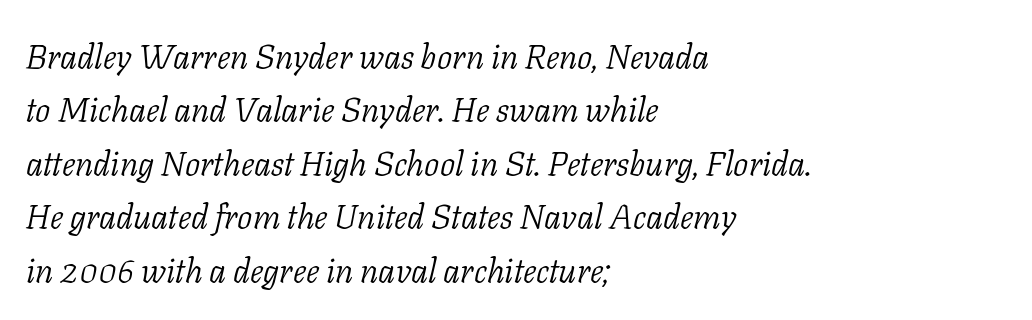
Q: Is the text bold? A: No.
Q: Is the text italic (slanted)? A: Yes, it leans right by about 11 degrees.
Q: Is the typeface a serif or a sans-serif typeface? A: Serif.
Q: Is the text underlined? A: No.
Q: How is the paragraph aligned? A: Left-aligned.
Q: Is the spacing between letters normal or unusually wide? A: Normal.
Q: Is the spacing between lines tight, normal or loose? A: Normal.
Q: Width (condensed, normal, or wide)? A: Normal.
Q: Stroke contrast? A: Low.
Q: x-height? A: Medium.
Q: Monospaced? A: No.
